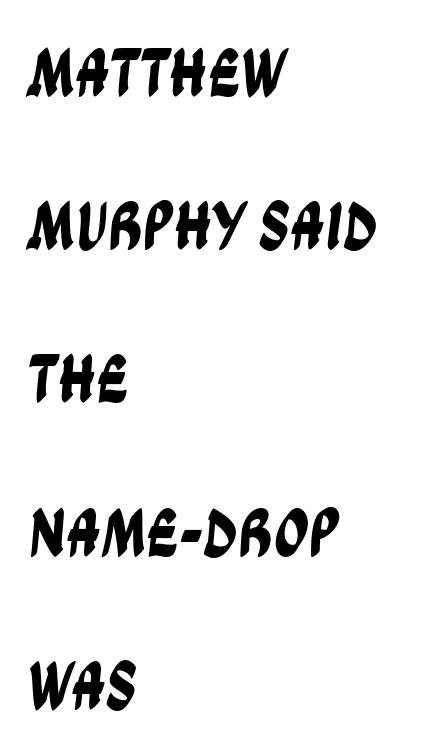
Lines of text with bare space underneath. Look at the tracking — it's just the regular setting, nothing added. Here the designer chose a conventional face with non-uniform glyph widths. One-word summary of the alignment: left.
